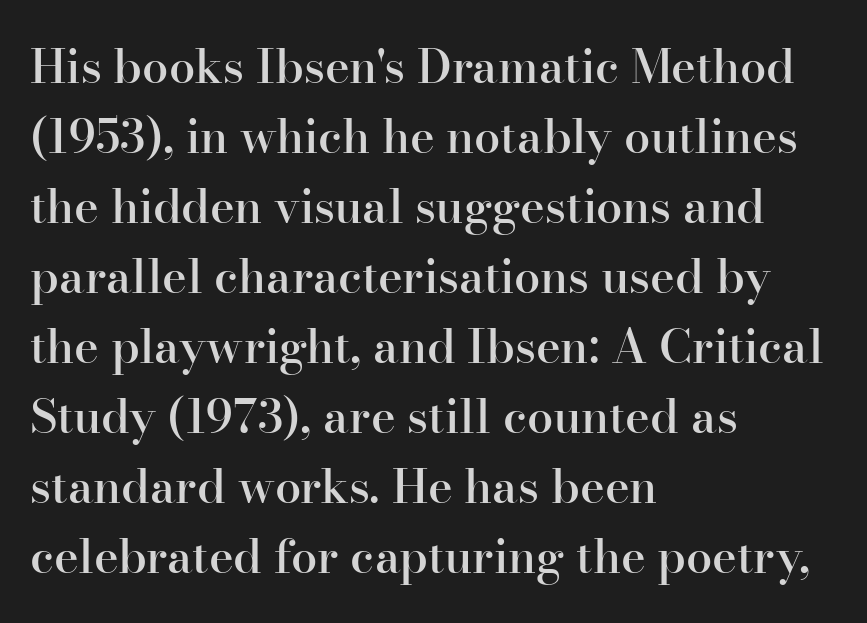
Q: Is the text bold? A: Semi-bold.
Q: Is the text italic (slanted)? A: No, it is upright.
Q: Is the typeface a serif or a sans-serif typeface? A: Serif.
Q: Is the text underlined? A: No.
Q: How is the paragraph aligned? A: Left-aligned.
Q: Is the spacing between letters normal or unusually wide? A: Normal.
Q: Is the spacing between lines tight, normal or loose? A: Normal.
Q: Width (condensed, normal, or wide)? A: Normal.
Q: Stroke contrast? A: High.
Q: x-height? A: Small.
Q: Monospaced? A: No.
